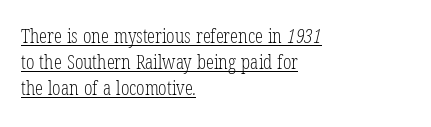
Q: Is the text bold? A: No.
Q: Is the text underlined? A: Yes.
Q: How is the paragraph aligned? A: Left-aligned.
Q: Is the spacing between letters normal or unusually wide? A: Normal.
Q: Is the spacing between lines tight, normal or loose? A: Normal.
